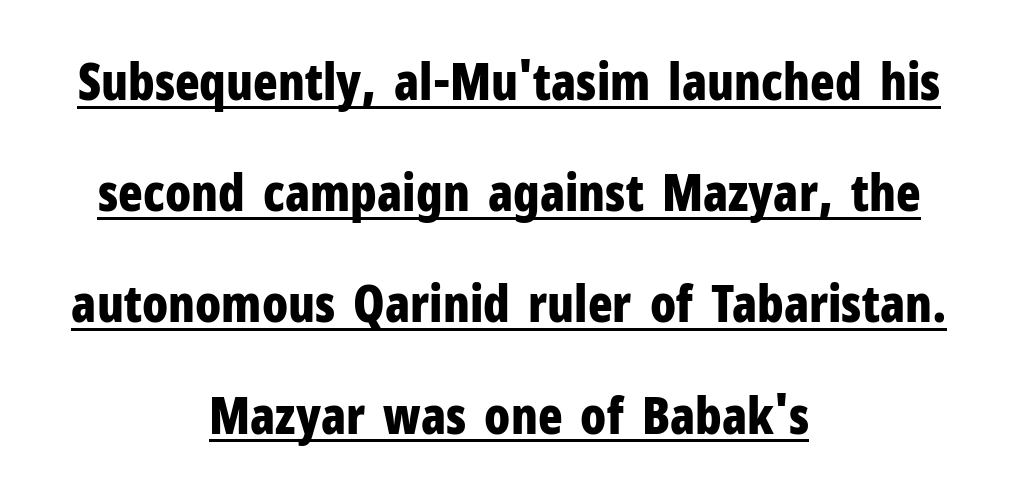
{"serif": "no", "italic": "no", "bold": "yes", "weight": "bold", "width": "condensed", "stroke_contrast": "low", "x_height": "medium", "monospaced": "no", "underline": "yes", "align": "center", "line_spacing": "loose", "line_spacing_ratio": 2.18, "letter_spacing": "normal", "letter_spacing_em": 0.0, "glyph_px": 51}
